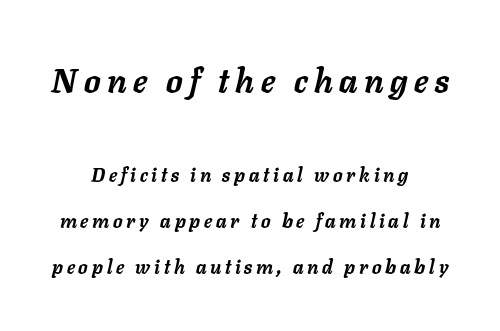
The image shows 33 px semibold type, italic (leaning right); set centered, loose line spacing (2.43x), unusually wide letter spacing (+0.2 em), not underlined; the first (top) block is 1.74x larger; low stroke contrast and a medium x-height.
